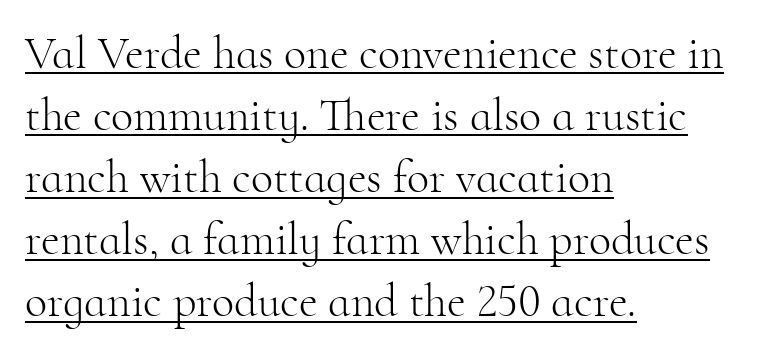
{"serif": "yes", "italic": "no", "bold": "no", "weight": "light", "width": "normal", "stroke_contrast": "high", "x_height": "small", "monospaced": "no", "underline": "yes", "align": "left", "line_spacing": "normal", "line_spacing_ratio": 1.35, "letter_spacing": "normal", "letter_spacing_em": 0.0, "glyph_px": 46}
